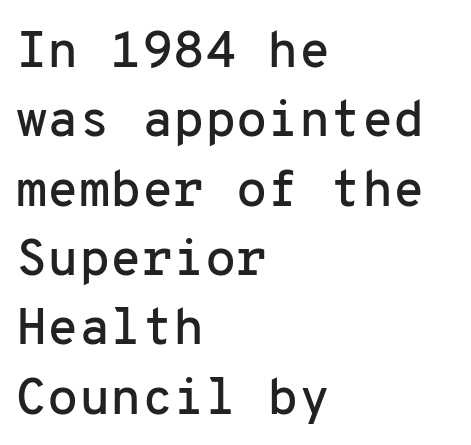
Q: Is the text italic (slanted)? A: No, it is upright.
Q: Is the typeface a serif or a sans-serif typeface? A: Sans-serif.
Q: Is the text underlined? A: No.
Q: How is the paragraph aligned? A: Left-aligned.
Q: Is the spacing between letters normal or unusually wide? A: Normal.
Q: Is the spacing between lines tight, normal or loose? A: Normal.
Q: Width (condensed, normal, or wide)? A: Normal.
Q: Stroke contrast? A: Low.
Q: x-height? A: Medium.
Q: Monospaced? A: Yes.
